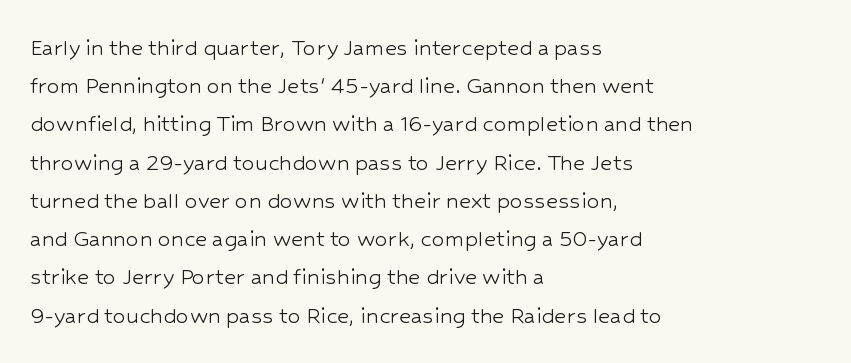
The image shows 26 px text type, upright; set left-aligned, normal line spacing (1.47x), normal letter spacing, not underlined.
